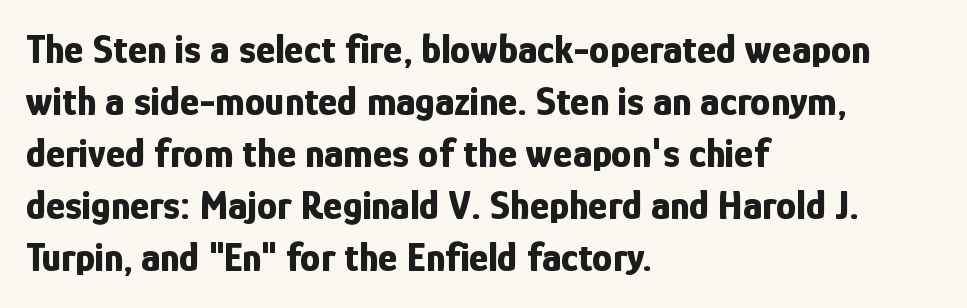
{"serif": "no", "italic": "no", "bold": "yes", "weight": "bold", "width": "condensed", "stroke_contrast": "low", "x_height": "medium", "monospaced": "no", "underline": "no", "align": "left", "line_spacing": "normal", "line_spacing_ratio": 1.27, "letter_spacing": "normal", "letter_spacing_em": 0.0, "glyph_px": 41}
